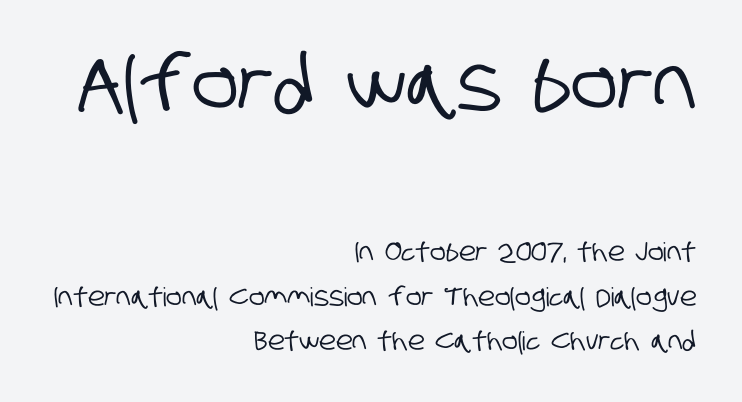
Q: Is the typeface a serif or a sans-serif typeface? A: Sans-serif.
Q: Is the text underlined? A: No.
Q: How is the paragraph aligned? A: Right-aligned.
Q: Is the spacing between letters normal or unusually wide? A: Normal.
Q: Which block of text is set in a larger size, the first (top) or the second (bottom)? A: The first (top) one.
Q: Width (condensed, normal, or wide)? A: Condensed.
Q: Stroke contrast? A: Low.
Q: x-height? A: Large.
Q: Monospaced? A: No.
